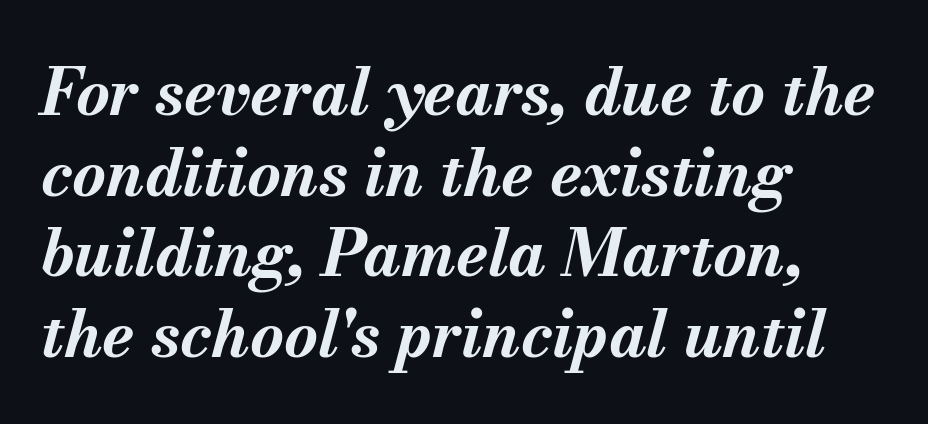
Set as a true bold cut, around the 700 mark. This sample is left-justified, so line endings fall wherever the words run out. Designer's note — italics engaged. A typesetter would call this zero additional tracking. The strip under each line holds only bare page.
